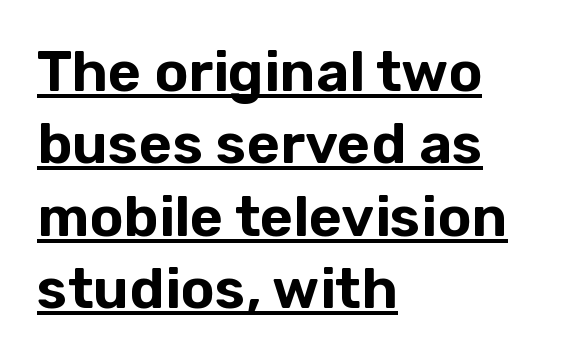
The image shows 57 px sans-serif type, upright; set left-aligned, normal line spacing (1.27x), normal letter spacing, underlined; low stroke contrast and a medium x-height.
